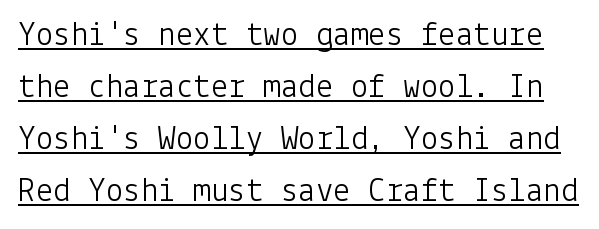
{"serif": "no", "italic": "no", "bold": "no", "weight": "light", "width": "normal", "stroke_contrast": "low", "x_height": "medium", "underline": "yes", "line_spacing": "normal", "line_spacing_ratio": 1.49, "letter_spacing": "normal", "letter_spacing_em": 0.0, "glyph_px": 35}
